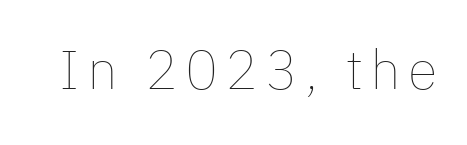
{"italic": "no", "bold": "no", "weight": "thin", "width": "normal", "stroke_contrast": "low", "x_height": "medium", "monospaced": "no", "underline": "no", "glyph_px": 55}
